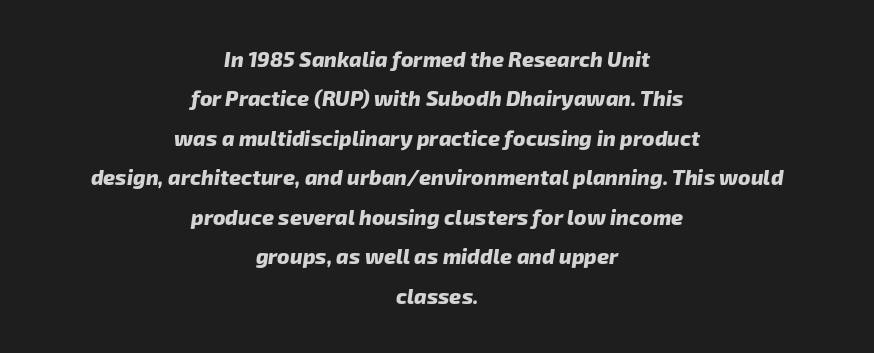
The image shows 21 px bold type; set centered, line spacing 1.88x, normal letter spacing, not underlined.
